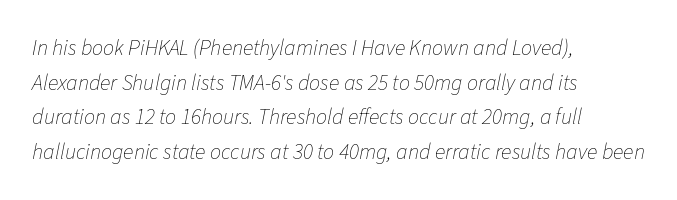
The image shows 22 px text type, italic (leaning right); set left-aligned, normal line spacing (1.57x), normal letter spacing, not underlined.
